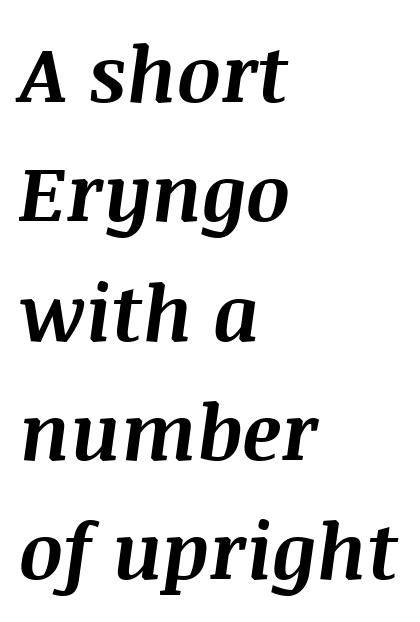
The image shows 77 px bold type, italic (leaning right); set left-aligned, normal line spacing (1.55x), normal letter spacing, not underlined; medium stroke contrast and a large x-height.
